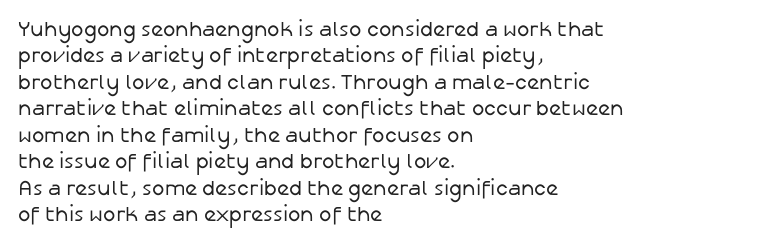
The rendering uses a moderate line-height, typical for paragraphs. Only glyphs here, with clear space below each row. The passage is arranged the way most books set body copy — flush left. Spacing between characters is what you'd get straight out of the box.
